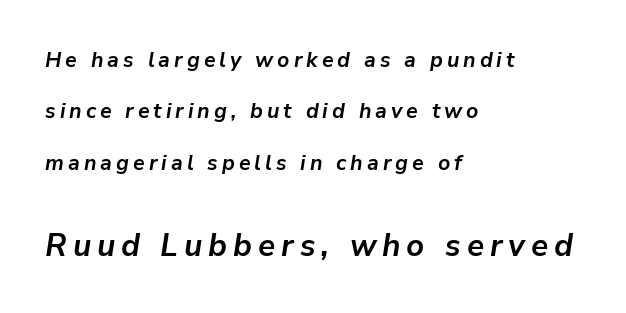
Q: Is the text bold? A: Yes.
Q: Is the text italic (slanted)? A: Yes, it leans right by about 9 degrees.
Q: Is the text underlined? A: No.
Q: How is the paragraph aligned? A: Left-aligned.
Q: Is the spacing between lines tight, normal or loose? A: Loose.
Q: Which block of text is set in a larger size, the first (top) or the second (bottom)? A: The second (bottom) one.
Q: Width (condensed, normal, or wide)? A: Normal.
Q: Stroke contrast? A: Low.
Q: x-height? A: Medium.
Q: Monospaced? A: No.
